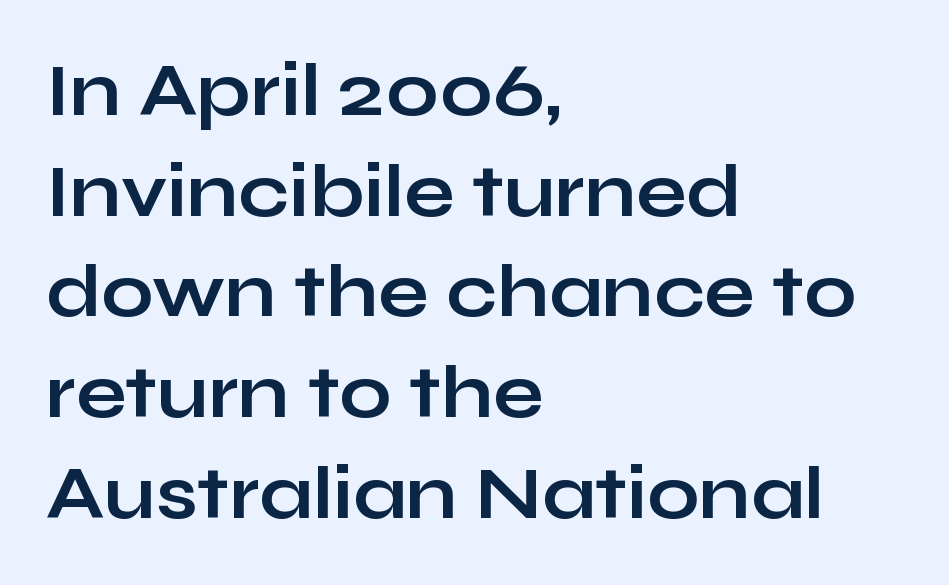
{"serif": "no", "italic": "no", "bold": "yes", "weight": "bold", "width": "wide", "stroke_contrast": "low", "x_height": "medium", "monospaced": "no", "underline": "no", "align": "left", "line_spacing": "normal", "line_spacing_ratio": 1.36, "letter_spacing": "normal", "letter_spacing_em": 0.0, "glyph_px": 74}
